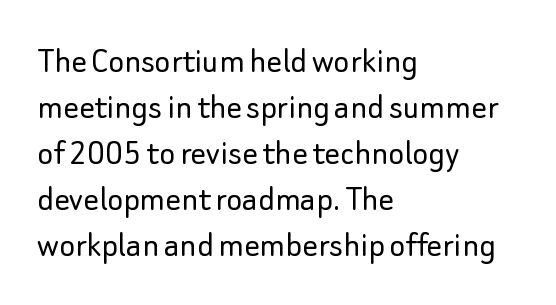
{"serif": "no", "italic": "no", "bold": "no", "weight": "light", "width": "normal", "stroke_contrast": "low", "x_height": "small", "monospaced": "no", "underline": "no", "align": "left", "line_spacing_ratio": 1.21, "letter_spacing": "normal", "letter_spacing_em": 0.0, "glyph_px": 38}
